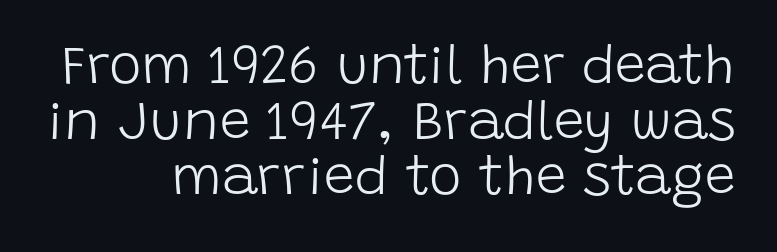
Q: Is the text bold? A: No.
Q: Is the text italic (slanted)? A: No, it is upright.
Q: Is the typeface a serif or a sans-serif typeface? A: Sans-serif.
Q: Is the text underlined? A: No.
Q: How is the paragraph aligned? A: Right-aligned.
Q: Is the spacing between letters normal or unusually wide? A: Normal.
Q: Is the spacing between lines tight, normal or loose? A: Tight.
Q: Width (condensed, normal, or wide)? A: Normal.
Q: Stroke contrast? A: Low.
Q: x-height? A: Large.
Q: Monospaced? A: No.
